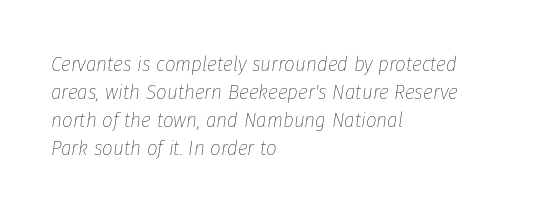
{"italic": "yes", "lean": "right", "slant_degrees": 8, "bold": "no", "underline": "no", "align": "left", "line_spacing": "normal", "line_spacing_ratio": 1.33, "letter_spacing": "normal", "letter_spacing_em": 0.0, "glyph_px": 21}
